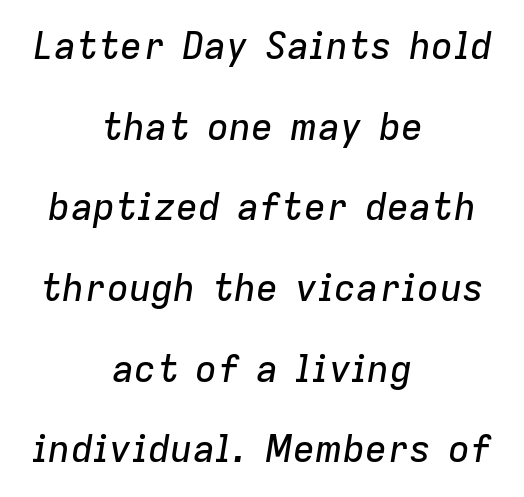
{"italic": "yes", "lean": "right", "slant_degrees": 9, "width": "normal", "stroke_contrast": "low", "x_height": "medium", "monospaced": "no", "underline": "no", "align": "center", "line_spacing": "loose", "line_spacing_ratio": 2.18, "letter_spacing": "normal", "letter_spacing_em": 0.0, "glyph_px": 37}
